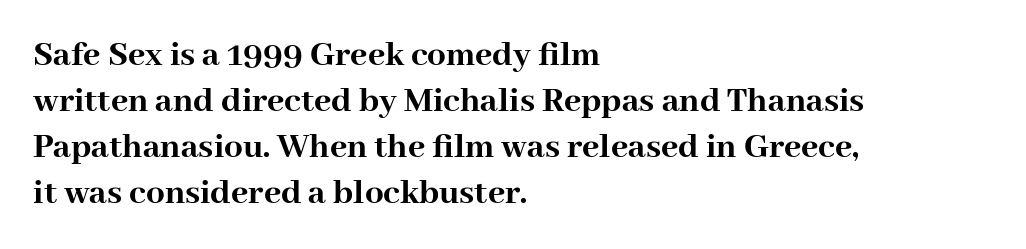
{"serif": "yes", "italic": "no", "bold": "yes", "weight": "semibold", "width": "normal", "stroke_contrast": "high", "x_height": "medium", "monospaced": "no", "underline": "no", "align": "left", "line_spacing_ratio": 1.24, "letter_spacing": "normal", "letter_spacing_em": 0.0, "glyph_px": 37}
